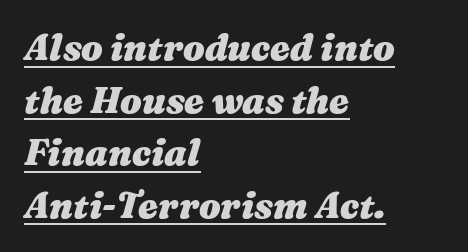
The image shows 36 px heavy, wide type, italic (leaning right); set left-aligned, normal line spacing (1.46x), normal letter spacing, underlined; medium stroke contrast and a medium x-height.
